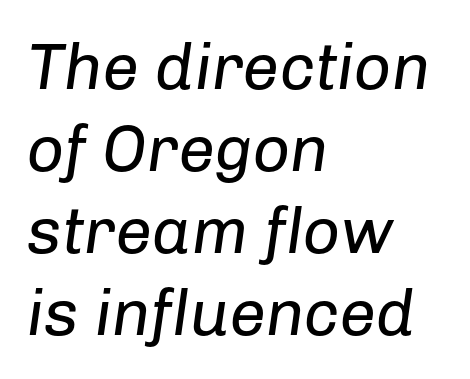
Characters are canted at an angle relative to the baseline's perpendicular. Here the designer chose a conventional face with non-uniform glyph widths. Bare-footed words on every line. These glyphs show unthickened strokes, regular width or finer.
